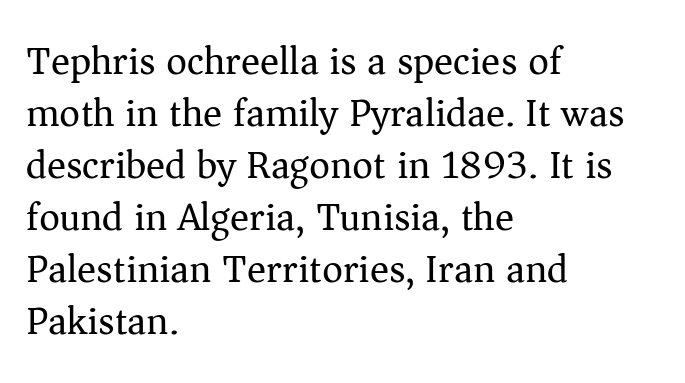
Q: Is the text bold? A: No.
Q: Is the text italic (slanted)? A: No, it is upright.
Q: Is the typeface a serif or a sans-serif typeface? A: Serif.
Q: Is the text underlined? A: No.
Q: How is the paragraph aligned? A: Left-aligned.
Q: Is the spacing between letters normal or unusually wide? A: Normal.
Q: Is the spacing between lines tight, normal or loose? A: Normal.
Q: Width (condensed, normal, or wide)? A: Normal.
Q: Stroke contrast? A: Medium.
Q: x-height? A: Medium.
Q: Monospaced? A: No.
